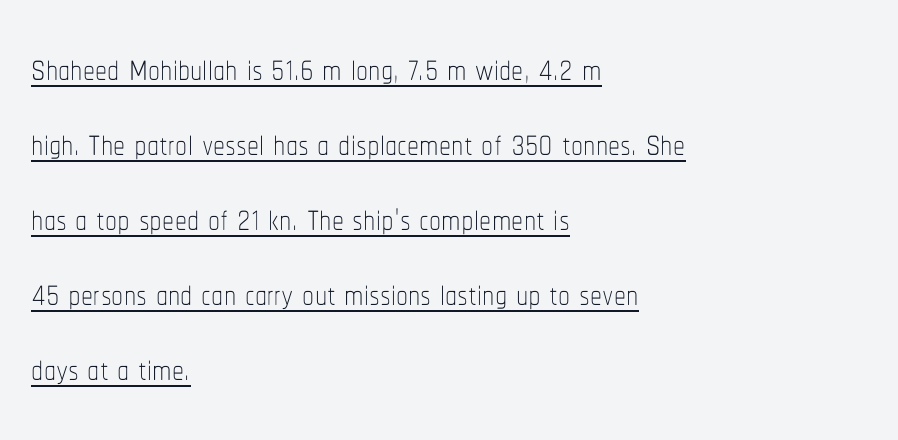
The image shows 48 px thin, condensed type, upright; set left-aligned, normal line spacing (1.56x), normal letter spacing, underlined; low stroke contrast and a medium x-height.
